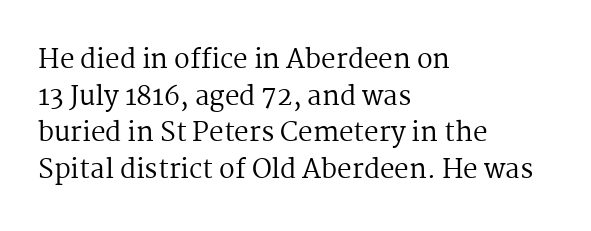
The image shows 26 px text type, upright; set left-aligned, normal line spacing (1.41x), normal letter spacing, not underlined.
